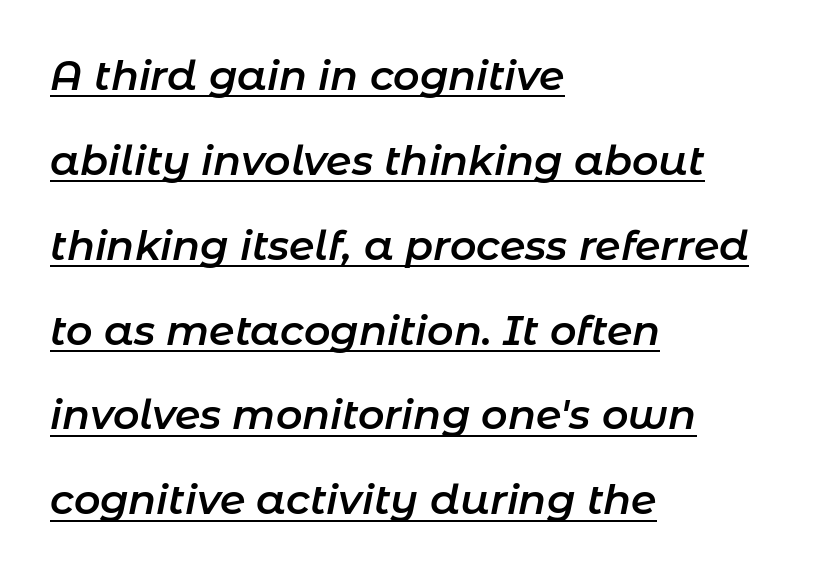
{"italic": "yes", "lean": "right", "slant_degrees": 11, "bold": "semi", "weight": "semibold", "width": "normal", "stroke_contrast": "low", "x_height": "medium", "monospaced": "no", "underline": "yes", "align": "left", "line_spacing": "loose", "line_spacing_ratio": 2.07, "letter_spacing": "normal", "letter_spacing_em": 0.0, "glyph_px": 41}
